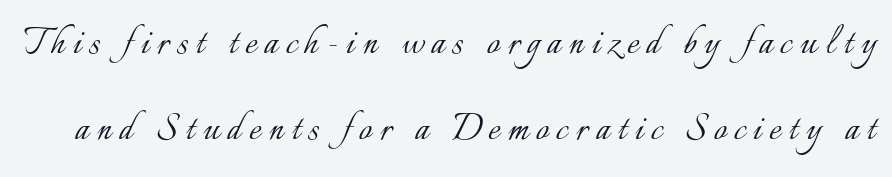
{"bold": "no", "weight": "light", "width": "normal", "stroke_contrast": "low", "x_height": "small", "monospaced": "no", "underline": "no", "line_spacing": "loose", "line_spacing_ratio": 1.91, "glyph_px": 45}
